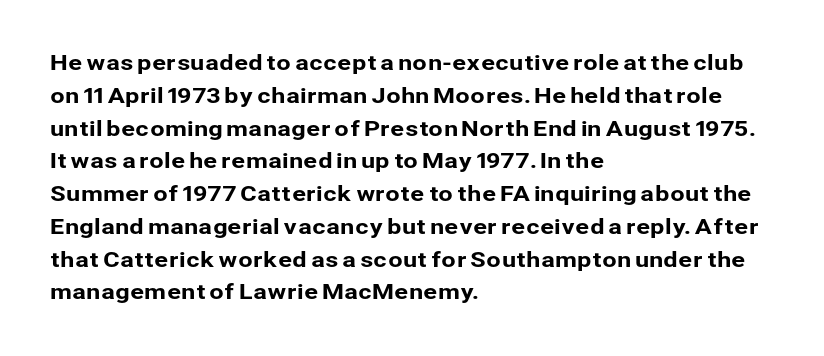
Q: Is the text italic (slanted)? A: No, it is upright.
Q: Is the text underlined? A: No.
Q: How is the paragraph aligned? A: Left-aligned.
Q: Is the spacing between letters normal or unusually wide? A: Normal.
Q: Is the spacing between lines tight, normal or loose? A: Normal.
